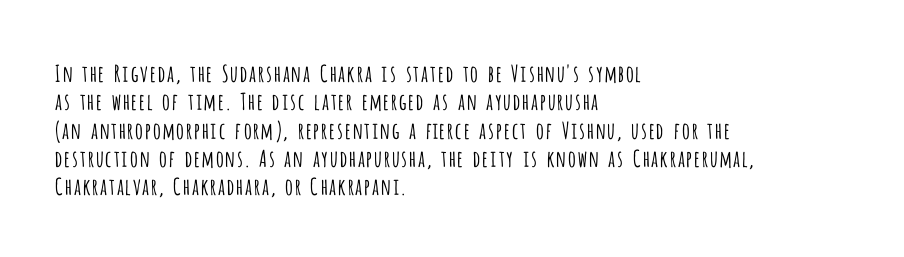
Q: Is the text bold? A: No.
Q: Is the text italic (slanted)? A: No, it is upright.
Q: Is the text underlined? A: No.
Q: How is the paragraph aligned? A: Left-aligned.
Q: Is the spacing between letters normal or unusually wide? A: Normal.
